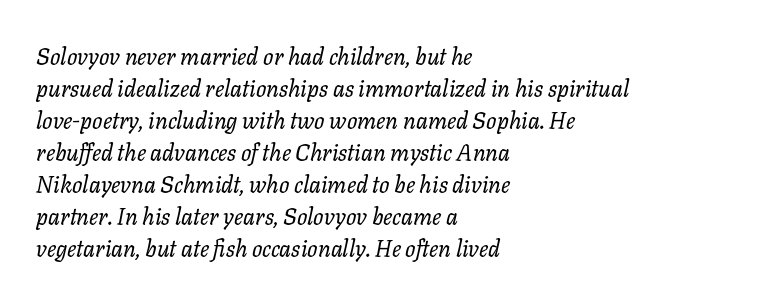
The image shows 23 px text type, italic (leaning right); set left-aligned, normal line spacing (1.39x), normal letter spacing, not underlined.
